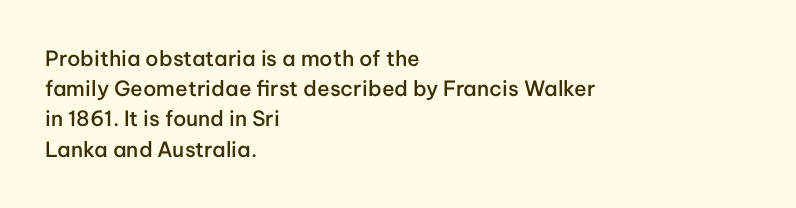
Q: Is the text bold? A: Semi-bold.
Q: Is the text italic (slanted)? A: No, it is upright.
Q: Is the text underlined? A: No.
Q: How is the paragraph aligned? A: Left-aligned.
Q: Is the spacing between letters normal or unusually wide? A: Normal.
Q: Is the spacing between lines tight, normal or loose? A: Normal.
